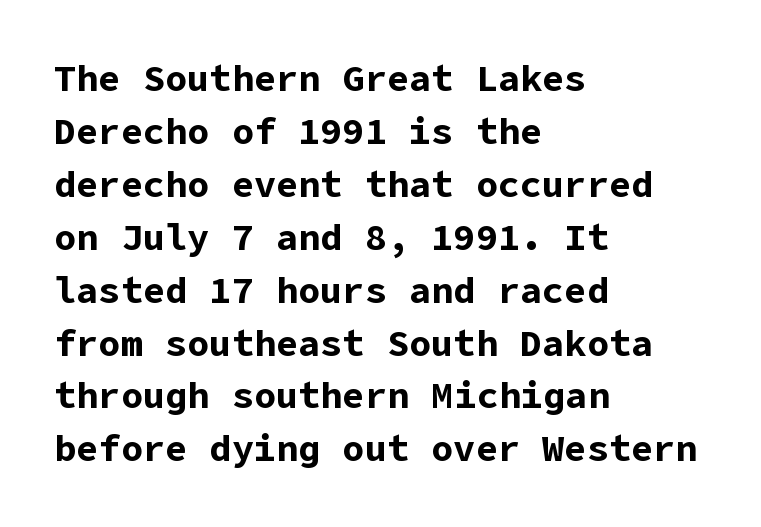
{"serif": "no", "italic": "no", "bold": "yes", "weight": "bold", "width": "normal", "stroke_contrast": "low", "x_height": "medium", "underline": "no", "align": "left", "line_spacing": "normal", "line_spacing_ratio": 1.43, "letter_spacing": "normal", "letter_spacing_em": 0.0, "glyph_px": 37}
